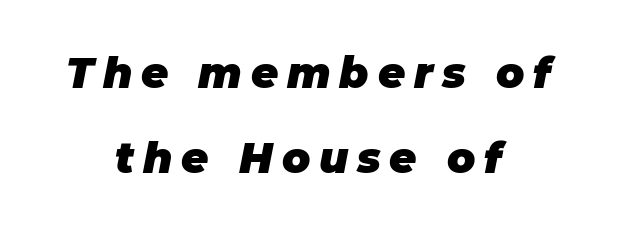
The image shows 42 px heavy type, italic (leaning right); set centered, loose line spacing (2.03x), unusually wide letter spacing (+0.21 em), not underlined; low stroke contrast and a large x-height.
